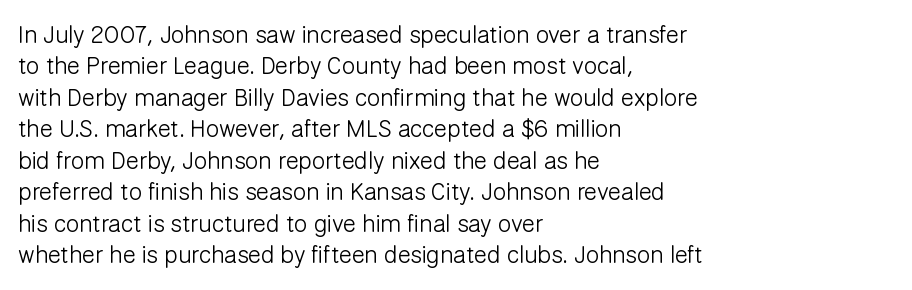
The image shows 24 px text type, upright; set left-aligned, normal line spacing (1.31x), normal letter spacing, not underlined.
